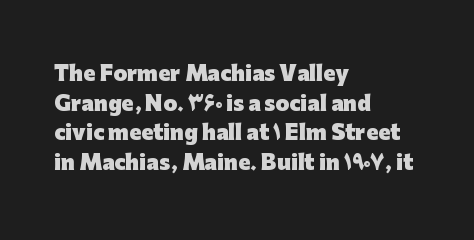
Q: Is the text bold? A: Yes.
Q: Is the text italic (slanted)? A: No, it is upright.
Q: Is the text underlined? A: No.
Q: How is the paragraph aligned? A: Left-aligned.
Q: Is the spacing between letters normal or unusually wide? A: Normal.
Q: Is the spacing between lines tight, normal or loose? A: Normal.
